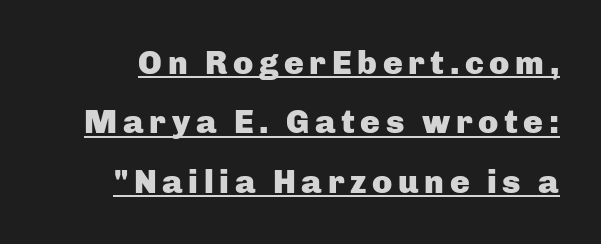
Q: Is the text bold? A: Yes.
Q: Is the text italic (slanted)? A: No, it is upright.
Q: Is the typeface a serif or a sans-serif typeface? A: Sans-serif.
Q: Is the text underlined? A: Yes.
Q: Width (condensed, normal, or wide)? A: Normal.
Q: Stroke contrast? A: Low.
Q: x-height? A: Medium.
Q: Monospaced? A: No.
